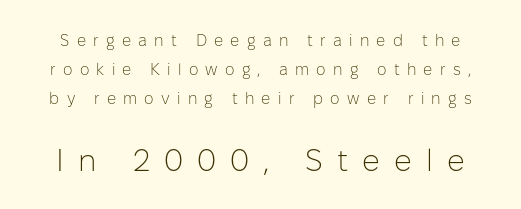
Words appear elongated and porous because spacing is wide. This sample uses an upright cut, with every glyph sitting square on the baseline. The characters display no serif detailing; their extremities are plain. The characters are drawn with everyday or finer stroke widths. You could not count columns in this text — the font is proportionally spaced.
